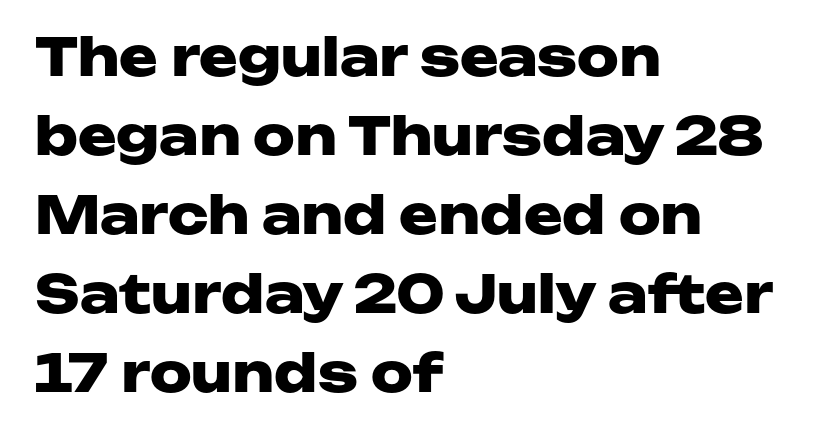
{"serif": "no", "italic": "no", "bold": "yes", "weight": "heavy", "width": "wide", "stroke_contrast": "low", "x_height": "medium", "monospaced": "no", "underline": "no", "align": "left", "line_spacing": "normal", "line_spacing_ratio": 1.52, "letter_spacing": "normal", "letter_spacing_em": 0.0, "glyph_px": 52}
